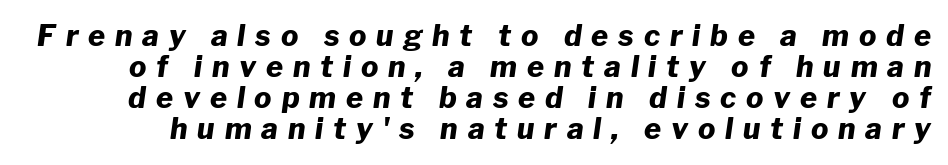
Is there much room between lines? No — they nearly touch. Lines of text with bare space underneath. In terms of weight, the rendering is a true, heavy bold. Italic? Definitely — the glyphs are oblique.
